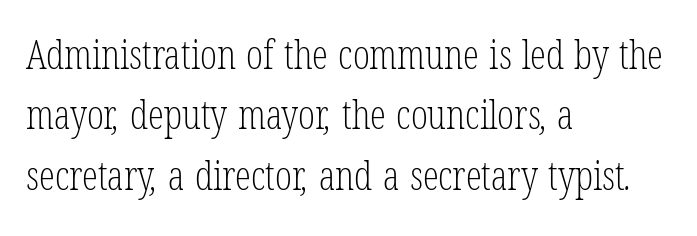
Q: Is the text bold? A: No.
Q: Is the typeface a serif or a sans-serif typeface? A: Serif.
Q: Is the text underlined? A: No.
Q: How is the paragraph aligned? A: Left-aligned.
Q: Is the spacing between letters normal or unusually wide? A: Normal.
Q: Is the spacing between lines tight, normal or loose? A: Normal.
Q: Width (condensed, normal, or wide)? A: Condensed.
Q: Stroke contrast? A: Low.
Q: x-height? A: Medium.
Q: Monospaced? A: No.
